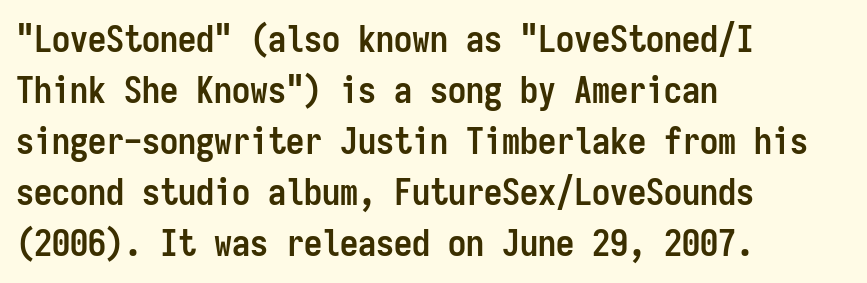
The space beneath each line is pristine and unruled. Line starts are locked; line ends wander. Here the designer chose a console-style face with uniform glyph widths. The letters sit at their default tracking, neither squeezed nor spread.
